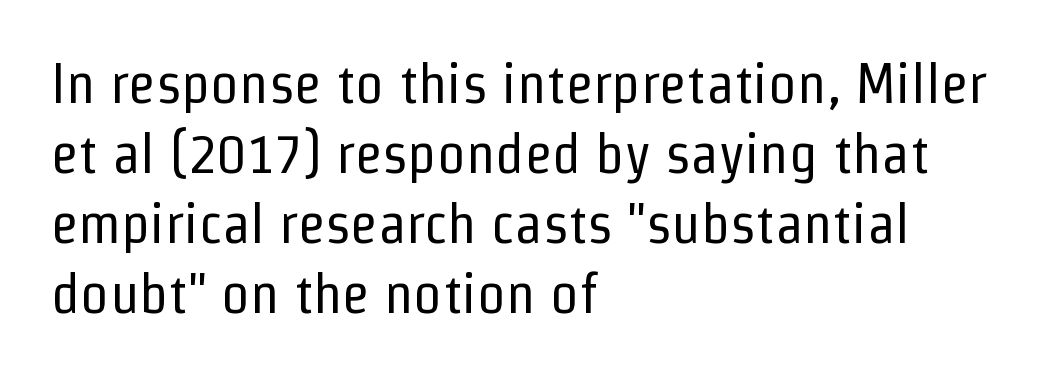
{"serif": "no", "italic": "no", "bold": "no", "weight": "regular", "width": "condensed", "stroke_contrast": "low", "x_height": "medium", "monospaced": "no", "underline": "no", "align": "left", "line_spacing_ratio": 1.23, "letter_spacing": "normal", "letter_spacing_em": 0.0, "glyph_px": 57}
